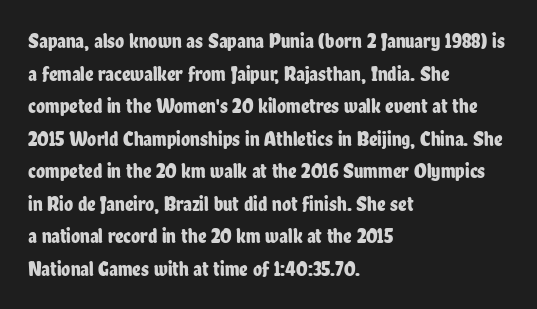
The image shows 21 px text type, upright; set left-aligned, normal line spacing (1.55x), normal letter spacing, not underlined.
